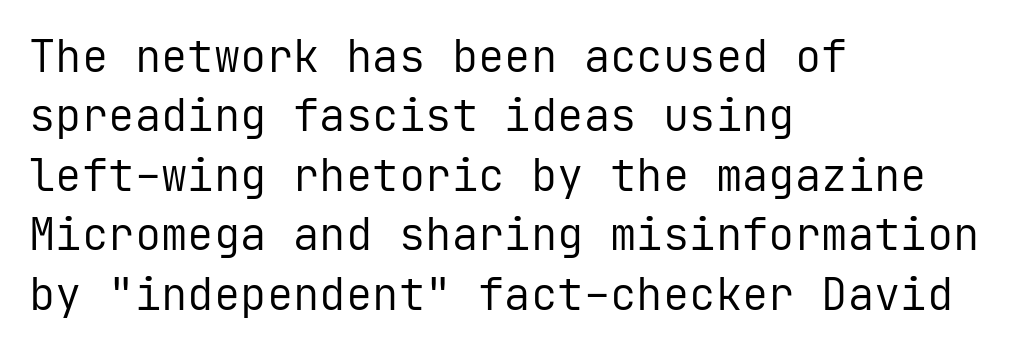
{"serif": "no", "italic": "no", "bold": "no", "weight": "regular", "width": "normal", "stroke_contrast": "low", "x_height": "medium", "monospaced": "yes", "underline": "no", "align": "left", "line_spacing": "normal", "line_spacing_ratio": 1.35, "letter_spacing": "normal", "letter_spacing_em": 0.0, "glyph_px": 44}
